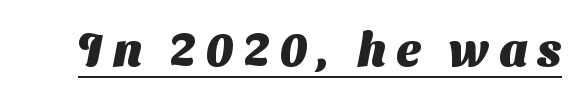
Q: Is the text bold? A: Yes.
Q: Is the typeface a serif or a sans-serif typeface? A: Sans-serif.
Q: Is the text underlined? A: Yes.
Q: Is the spacing between letters normal or unusually wide? A: Unusually wide.
Q: Width (condensed, normal, or wide)? A: Normal.
Q: Stroke contrast? A: Medium.
Q: x-height? A: Medium.
Q: Monospaced? A: No.
